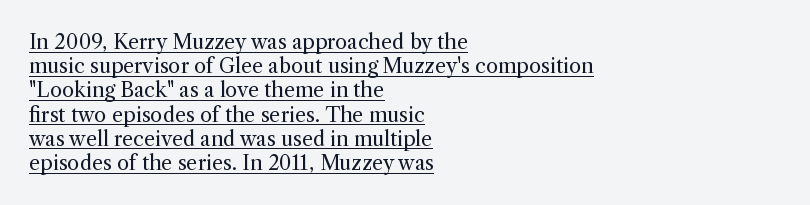
{"italic": "no", "bold": "no", "underline": "yes", "align": "left", "line_spacing_ratio": 1.21, "letter_spacing": "normal", "letter_spacing_em": 0.0, "glyph_px": 20}
